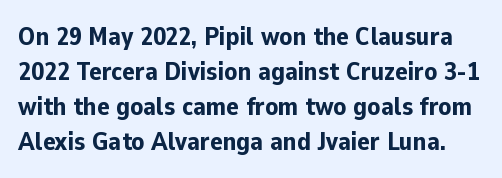
The passage shown is emphatically bold. Anything drawn beneath the words? Only blank space. Horizontal bands of white between lines are of average thickness. Italic: no, the glyphs are upright roman.
